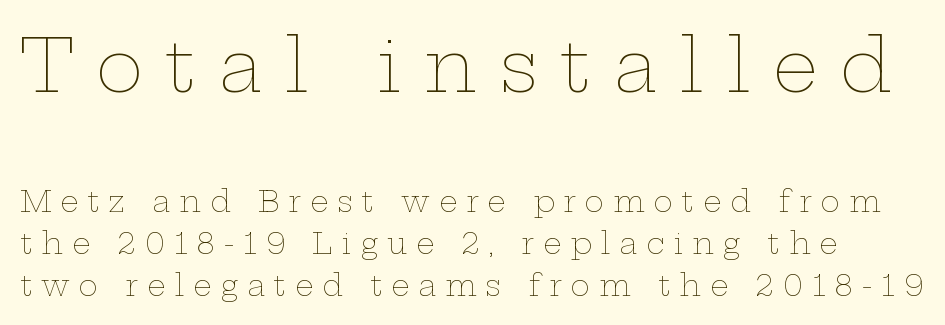
{"italic": "no", "bold": "no", "weight": "thin", "width": "wide", "stroke_contrast": "low", "x_height": "medium", "monospaced": "no", "underline": "no", "line_spacing": "normal", "line_spacing_ratio": 1.46, "letter_spacing": "wide", "letter_spacing_em": 0.31, "larger_block": "first", "size_ratio": 2.48, "glyph_px": 72}
